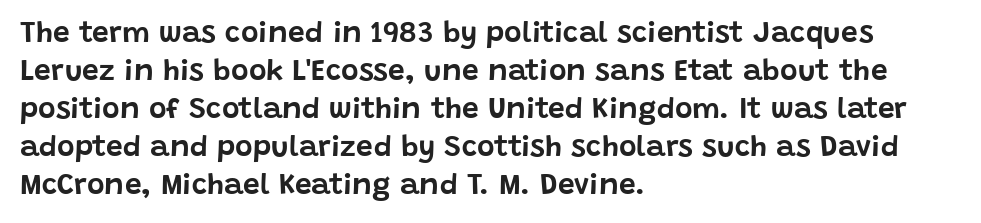
{"serif": "no", "italic": "no", "width": "normal", "stroke_contrast": "low", "x_height": "large", "monospaced": "no", "underline": "no", "align": "left", "line_spacing": "normal", "line_spacing_ratio": 1.27, "letter_spacing": "normal", "letter_spacing_em": 0.0, "glyph_px": 30}
